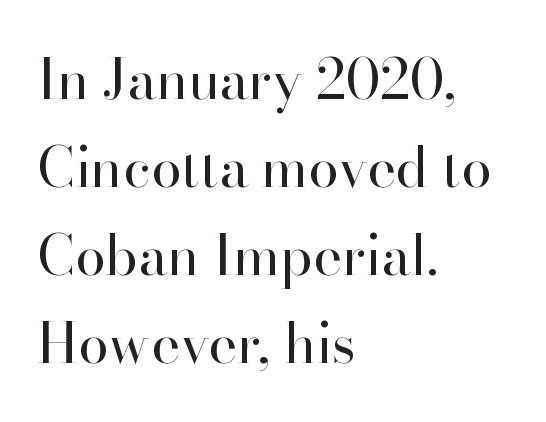
The image shows 55 px regular-weight serif type, upright; set left-aligned, normal line spacing (1.6x), normal letter spacing, not underlined; high stroke contrast and a small x-height.
